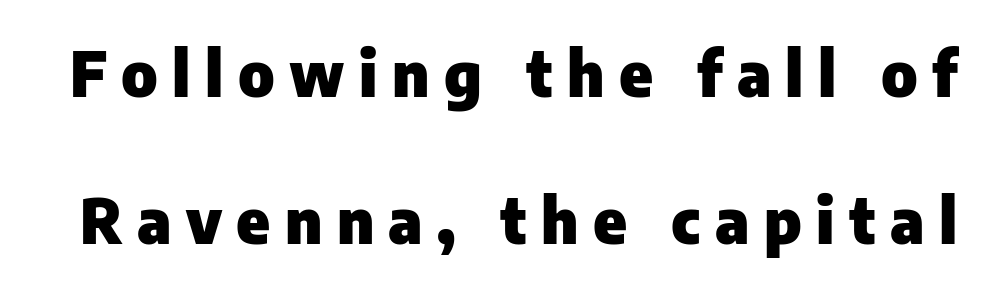
Q: Is the text bold? A: Yes.
Q: Is the text italic (slanted)? A: No, it is upright.
Q: Is the typeface a serif or a sans-serif typeface? A: Sans-serif.
Q: Is the text underlined? A: No.
Q: Is the spacing between letters normal or unusually wide? A: Unusually wide.
Q: Is the spacing between lines tight, normal or loose? A: Loose.
Q: Width (condensed, normal, or wide)? A: Normal.
Q: Stroke contrast? A: Low.
Q: x-height? A: Medium.
Q: Monospaced? A: No.
